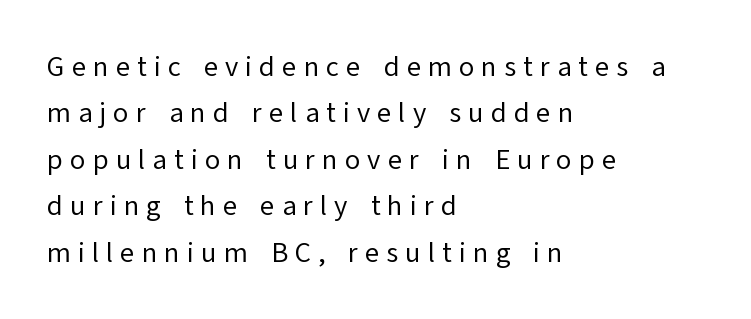
Q: Is the text bold? A: No.
Q: Is the text italic (slanted)? A: No, it is upright.
Q: Is the typeface a serif or a sans-serif typeface? A: Sans-serif.
Q: Is the text underlined? A: No.
Q: How is the paragraph aligned? A: Left-aligned.
Q: Is the spacing between letters normal or unusually wide? A: Unusually wide.
Q: Is the spacing between lines tight, normal or loose? A: Normal.
Q: Width (condensed, normal, or wide)? A: Normal.
Q: Stroke contrast? A: Low.
Q: x-height? A: Medium.
Q: Monospaced? A: No.
